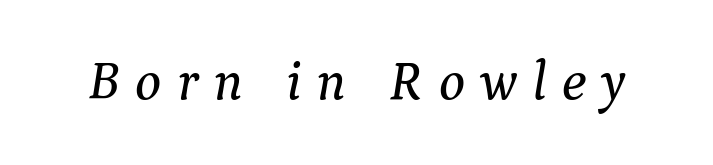
{"serif": "yes", "italic": "yes", "lean": "right", "slant_degrees": 9, "width": "normal", "stroke_contrast": "medium", "x_height": "medium", "monospaced": "no", "underline": "no", "letter_spacing": "wide", "letter_spacing_em": 0.28, "glyph_px": 55}
